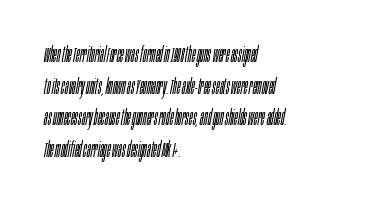
Q: Is the text bold? A: No.
Q: Is the text italic (slanted)? A: Yes, it leans right by about 10 degrees.
Q: Is the text underlined? A: No.
Q: How is the paragraph aligned? A: Left-aligned.
Q: Is the spacing between letters normal or unusually wide? A: Normal.
Q: Is the spacing between lines tight, normal or loose? A: Normal.
